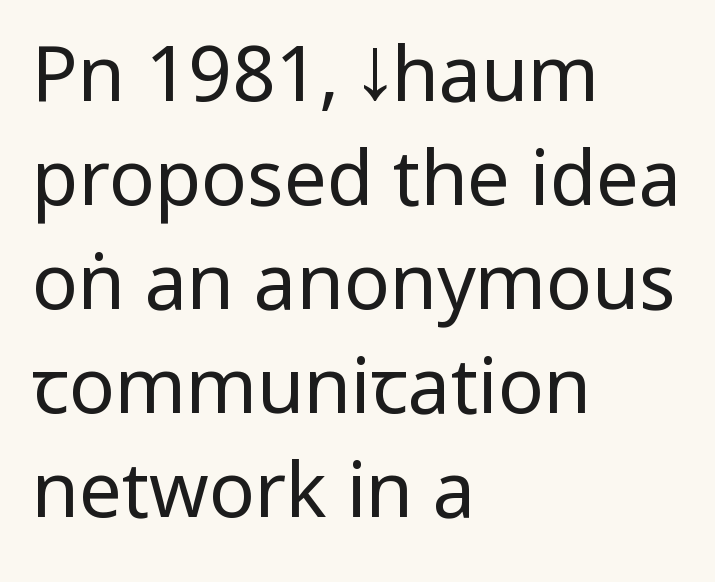
Every row of glyphs begins at an identical x-position on the left. The specimen reads as upright at a glance. Are there feet on the stems? There aren't — it's a sans. Compared with a typical body face, this is equally light or lighter still. The block of text has a typical density, with ordinary space between rows. This rendering features lettering with no underline.
